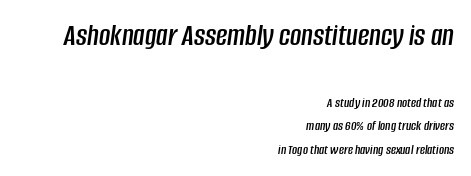
Q: Is the text italic (slanted)? A: Yes, it leans right by about 8 degrees.
Q: Is the text underlined? A: No.
Q: How is the paragraph aligned? A: Right-aligned.
Q: Is the spacing between letters normal or unusually wide? A: Normal.
Q: Is the spacing between lines tight, normal or loose? A: Normal.
Q: Which block of text is set in a larger size, the first (top) or the second (bottom)? A: The first (top) one.
Q: Width (condensed, normal, or wide)? A: Condensed.
Q: Stroke contrast? A: Low.
Q: x-height? A: Large.
Q: Monospaced? A: No.
